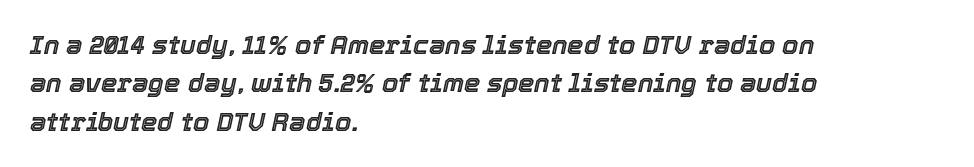
{"italic": "yes", "lean": "right", "slant_degrees": 12, "underline": "no", "align": "left", "line_spacing": "normal", "line_spacing_ratio": 1.48, "letter_spacing": "normal", "letter_spacing_em": 0.0, "glyph_px": 26}
